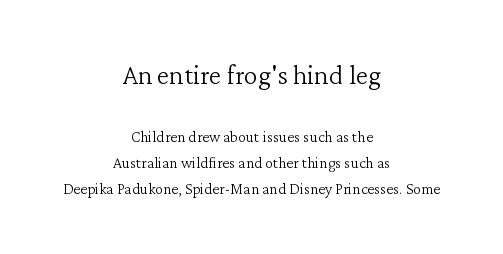
The image shows 35 px light serif type, upright; set centered, normal line spacing (1.29x), normal letter spacing, not underlined; the first (top) block is 1.75x larger; low stroke contrast and a medium x-height.
